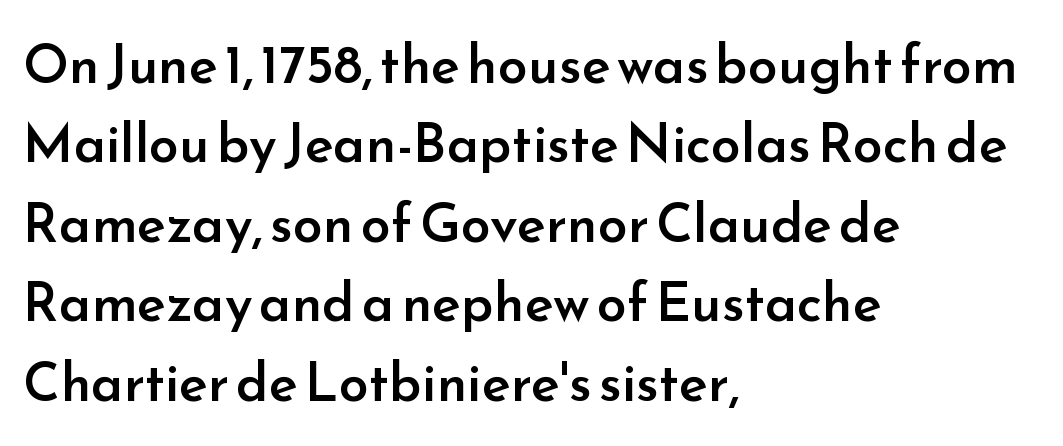
Tracking here is standard; glyphs follow each other at the usual distance. Compared with a centered layout, this one pins lines to the left instead. Does the weight exceed regular? Yes, but only to semibold. Tall strokes in this sample are plumb rather than angled.
